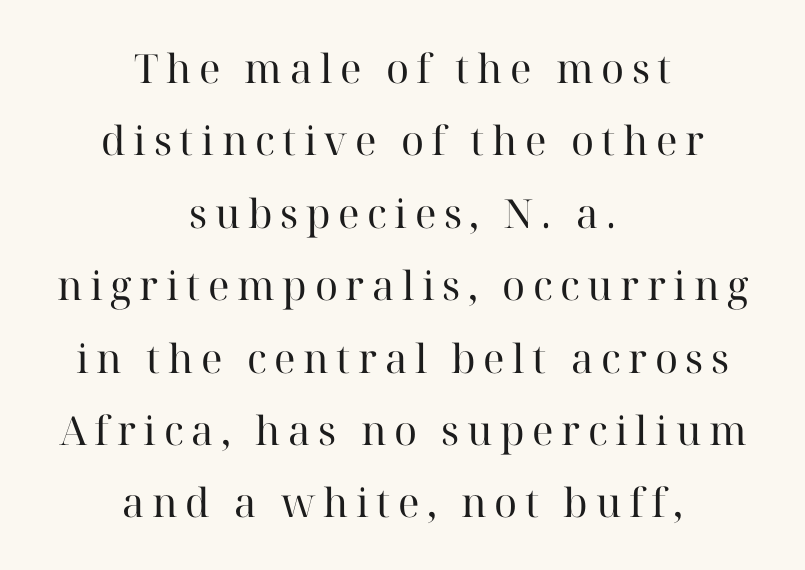
The image shows 40 px regular-weight serif type, upright; set centered, line spacing 1.81x, not underlined; high stroke contrast and a medium x-height.
